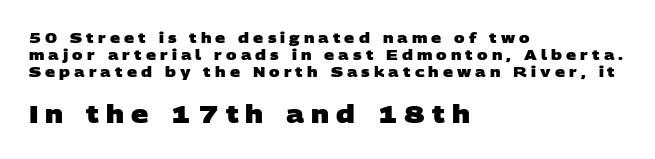
Q: Is the text bold? A: Yes.
Q: Is the text underlined? A: No.
Q: How is the paragraph aligned? A: Left-aligned.
Q: Is the spacing between letters normal or unusually wide? A: Unusually wide.
Q: Which block of text is set in a larger size, the first (top) or the second (bottom)? A: The second (bottom) one.
